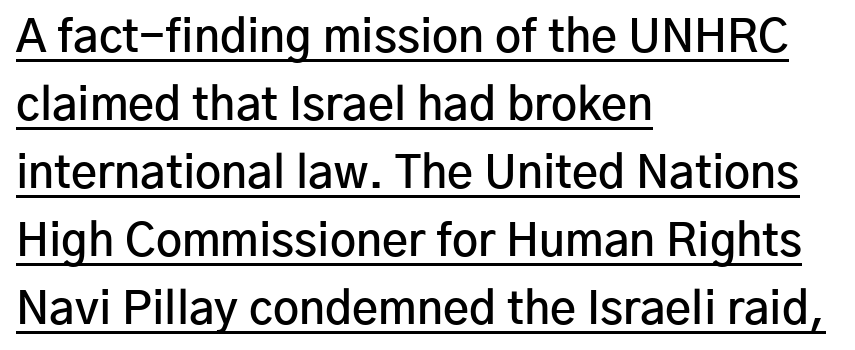
{"serif": "no", "italic": "no", "bold": "semi", "weight": "semibold", "width": "normal", "stroke_contrast": "low", "x_height": "medium", "monospaced": "no", "underline": "yes", "align": "left", "line_spacing": "normal", "line_spacing_ratio": 1.51, "letter_spacing": "normal", "letter_spacing_em": 0.0, "glyph_px": 45}
